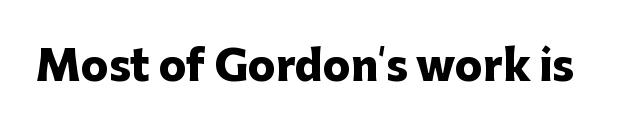
Q: Is the text bold? A: Yes.
Q: Is the text italic (slanted)? A: No, it is upright.
Q: Is the typeface a serif or a sans-serif typeface? A: Sans-serif.
Q: Is the text underlined? A: No.
Q: Is the spacing between letters normal or unusually wide? A: Normal.
Q: Width (condensed, normal, or wide)? A: Normal.
Q: Stroke contrast? A: Low.
Q: x-height? A: Medium.
Q: Monospaced? A: No.
